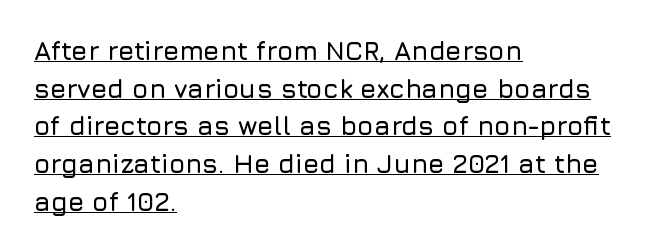
Posture: upright roman. Like a heading marked for emphasis, these lines bear an underscore. The tracking reads as untouched default to a designer's eye. The text block is weighted toward the left margin, trailing off unevenly rightward. A normal amount of white space separates one row of letters from the next.
